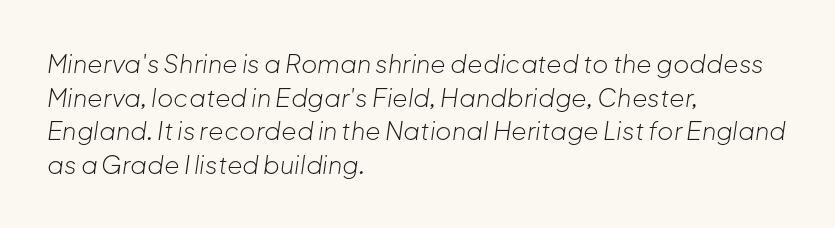
The image shows 25 px text type, italic (leaning right); set left-aligned, normal line spacing (1.35x), normal letter spacing, not underlined.
